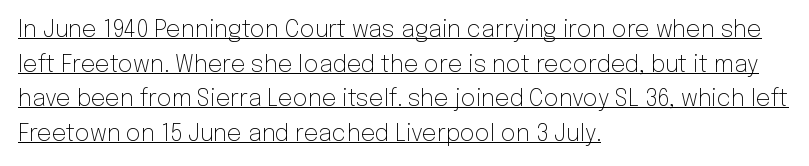
The horizontal fit of the characters is conventional and even. Horizontally, the lines are justified to the leading edge only. The block of text has a typical density, with ordinary space between rows. Does a line run under the words? Yes, clearly. This is not heavy type; no bold has been used. The letters stand upright; this is a roman face.
